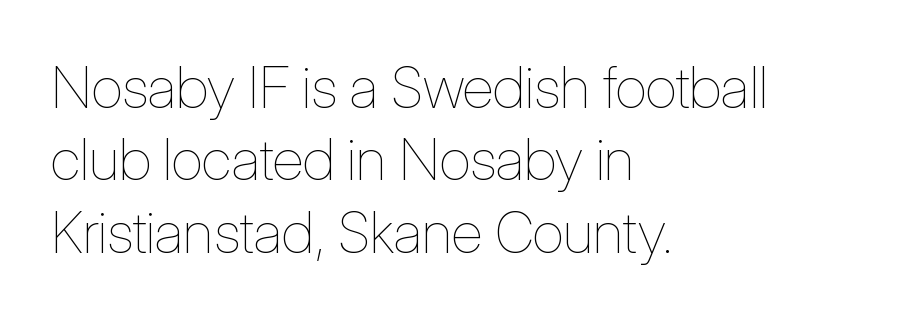
The image shows 58 px thin, condensed type, upright; set left-aligned, normal line spacing (1.25x), normal letter spacing, not underlined; low stroke contrast and a medium x-height.
